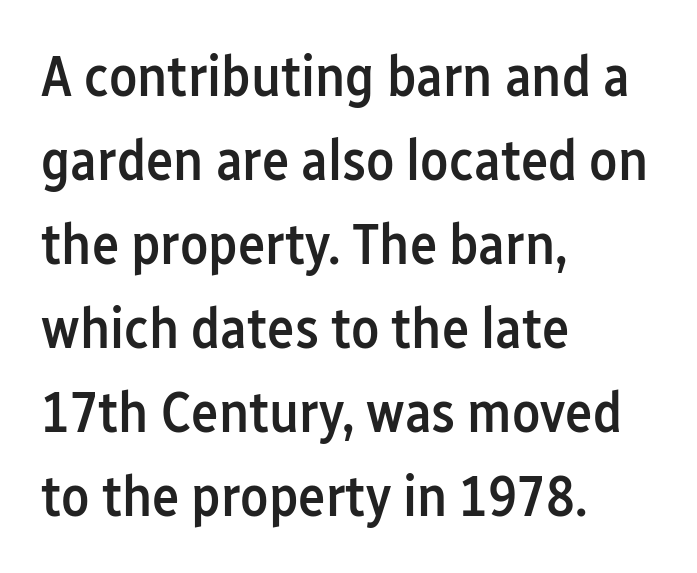
Q: Is the text bold? A: Semi-bold.
Q: Is the text italic (slanted)? A: No, it is upright.
Q: Is the typeface a serif or a sans-serif typeface? A: Sans-serif.
Q: Is the text underlined? A: No.
Q: How is the paragraph aligned? A: Left-aligned.
Q: Is the spacing between letters normal or unusually wide? A: Normal.
Q: Is the spacing between lines tight, normal or loose? A: Normal.
Q: Width (condensed, normal, or wide)? A: Condensed.
Q: Stroke contrast? A: Low.
Q: x-height? A: Medium.
Q: Monospaced? A: No.
